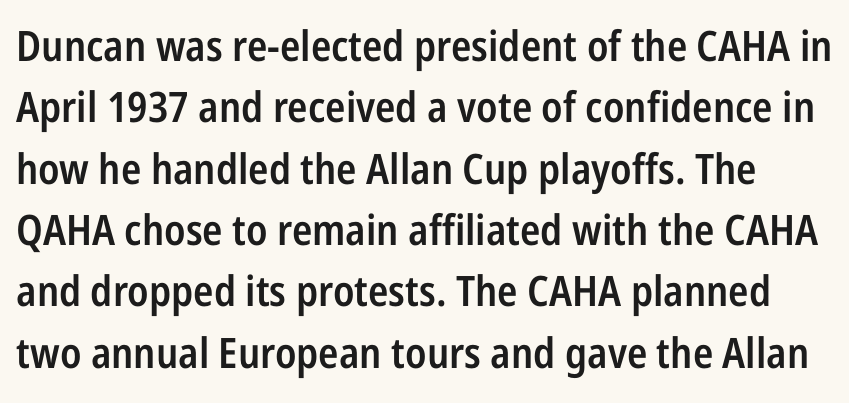
The image shows 42 px semibold, condensed sans-serif type, upright; set normal line spacing (1.46x), normal letter spacing, not underlined; low stroke contrast and a medium x-height.
